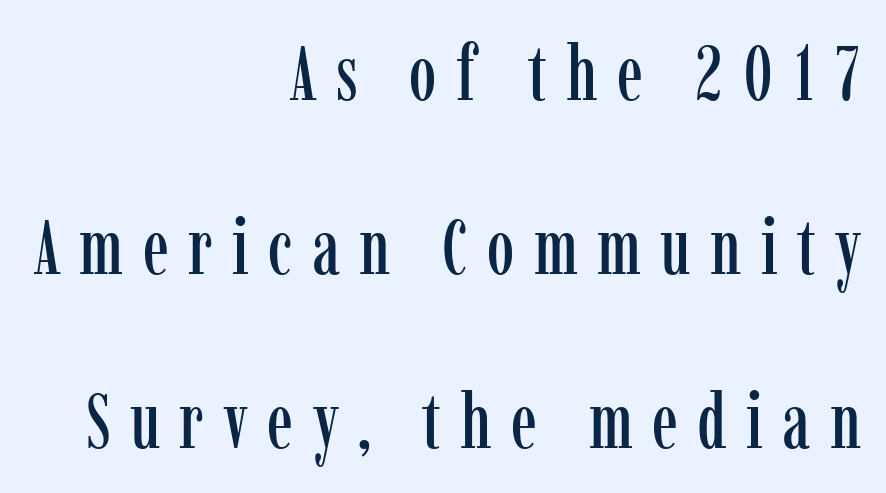
Q: Is the text italic (slanted)? A: No, it is upright.
Q: Is the typeface a serif or a sans-serif typeface? A: Serif.
Q: Is the text underlined? A: No.
Q: How is the paragraph aligned? A: Right-aligned.
Q: Is the spacing between letters normal or unusually wide? A: Unusually wide.
Q: Is the spacing between lines tight, normal or loose? A: Loose.
Q: Width (condensed, normal, or wide)? A: Condensed.
Q: Stroke contrast? A: Low.
Q: x-height? A: Medium.
Q: Monospaced? A: No.
